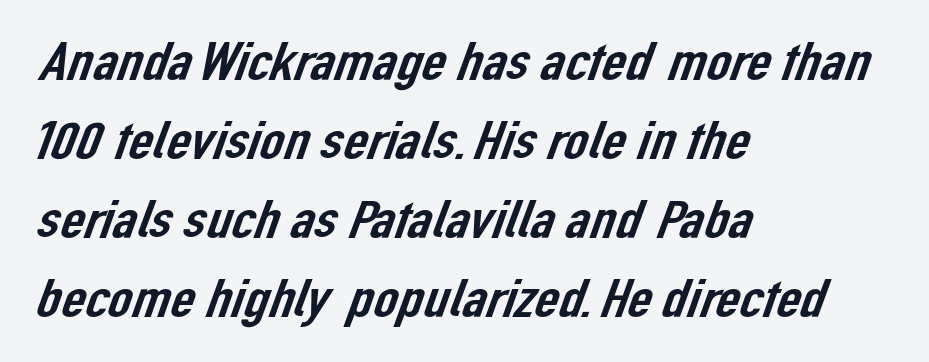
{"serif": "no", "width": "normal", "stroke_contrast": "low", "x_height": "medium", "monospaced": "no", "underline": "no", "align": "left", "line_spacing": "normal", "line_spacing_ratio": 1.46, "letter_spacing": "normal", "letter_spacing_em": 0.0, "glyph_px": 54}
